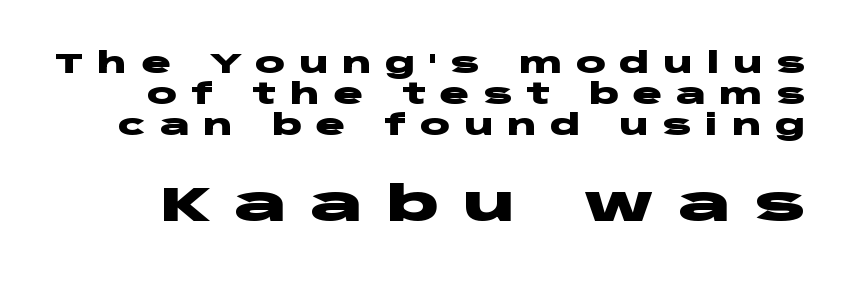
The image shows 49 px heavy, wide sans-serif type, upright; set tight line spacing (1.11x), unusually wide letter spacing (+0.48 em), not underlined; the second (bottom) block is 1.75x larger; low stroke contrast and a large x-height.
